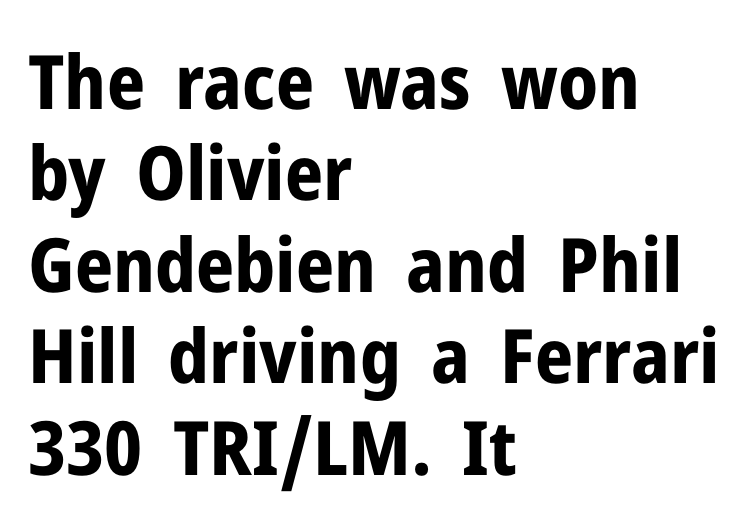
The image shows 75 px bold sans-serif type, upright; set left-aligned, line spacing 1.22x, normal letter spacing, not underlined; low stroke contrast and a medium x-height.
